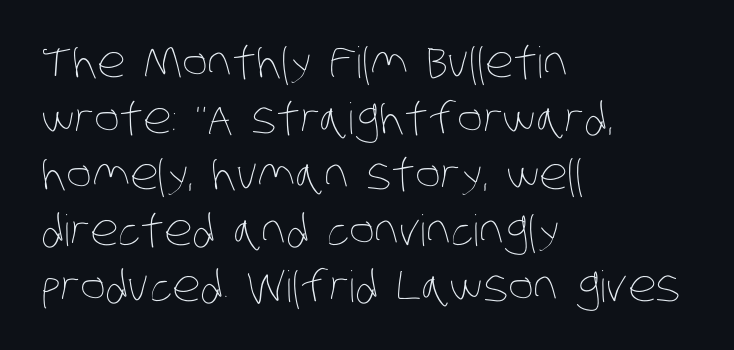
The image shows 43 px thin, condensed type; set left-aligned, normal line spacing (1.3x), normal letter spacing, not underlined; low stroke contrast and a large x-height.
